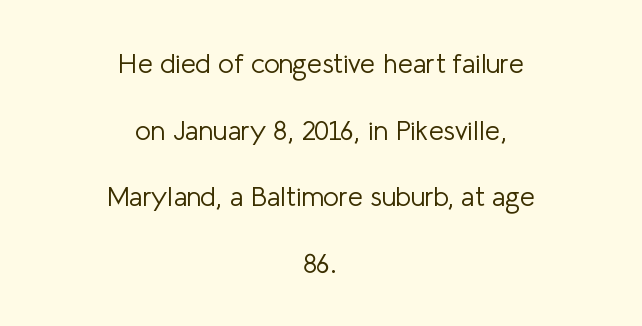
The image shows 27 px text type, upright; set centered, loose line spacing (2.47x), normal letter spacing, not underlined.
